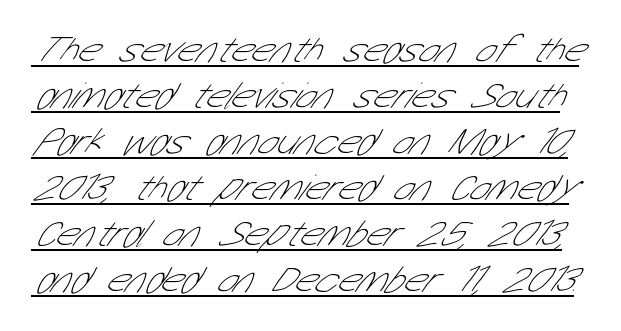
{"serif": "no", "bold": "no", "weight": "thin", "width": "condensed", "stroke_contrast": "low", "x_height": "medium", "monospaced": "no", "underline": "yes", "line_spacing_ratio": 1.21, "letter_spacing": "normal", "letter_spacing_em": 0.0, "glyph_px": 38}
